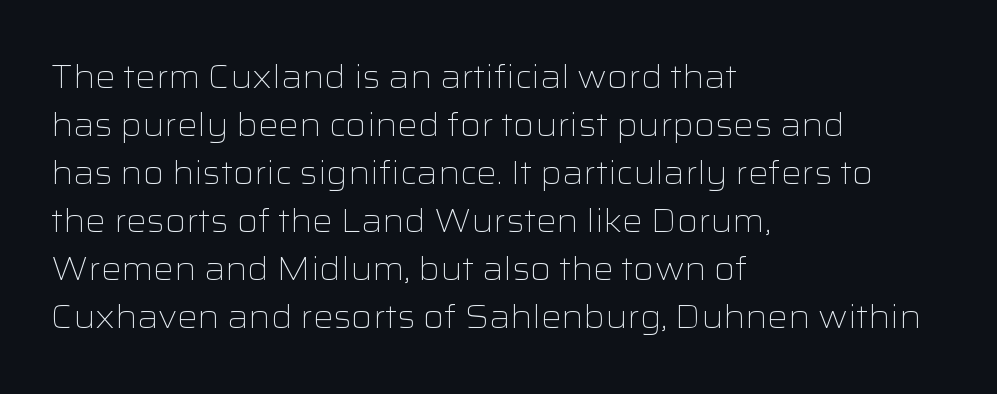
The image shows 32 px light, wide sans-serif type, upright; set left-aligned, normal line spacing (1.5x), normal letter spacing, not underlined; low stroke contrast and a medium x-height.
